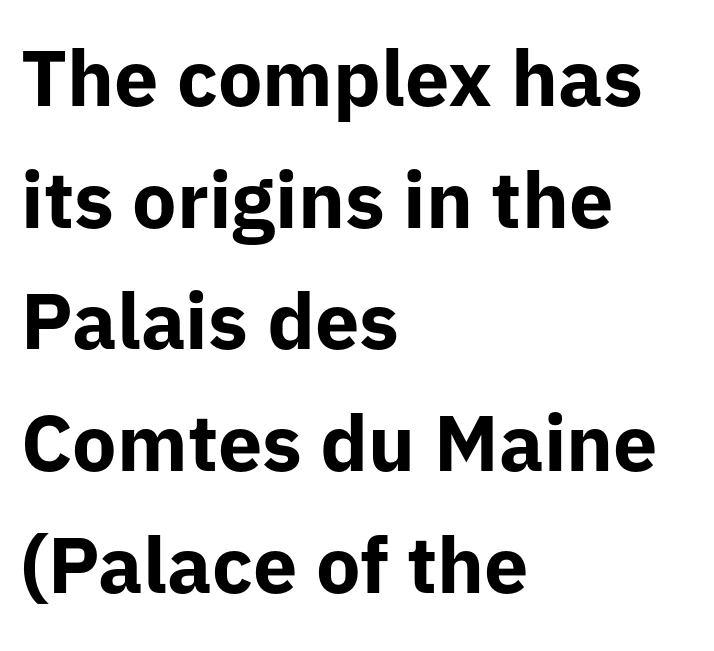
The image shows 79 px bold sans-serif type, upright; set left-aligned, normal line spacing (1.54x), normal letter spacing, not underlined; low stroke contrast and a medium x-height.
